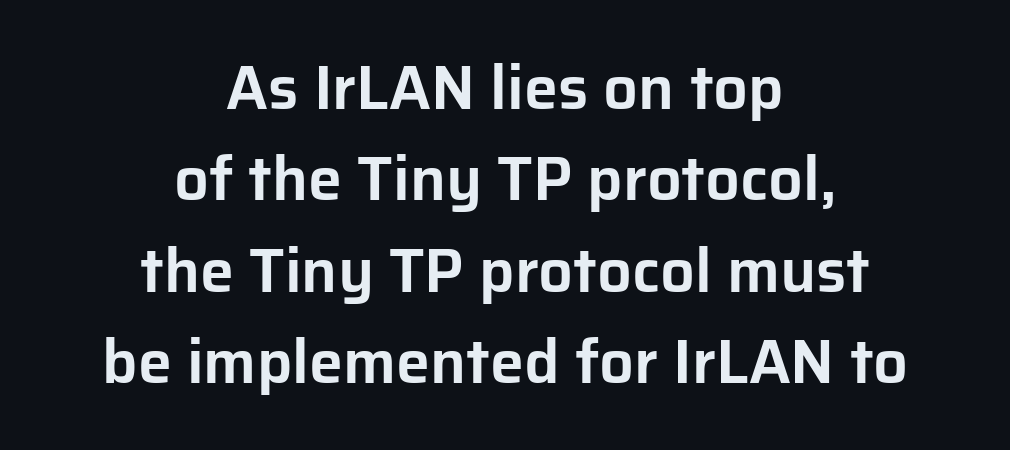
{"serif": "no", "italic": "no", "width": "normal", "stroke_contrast": "low", "x_height": "medium", "monospaced": "no", "underline": "no", "align": "center", "line_spacing": "normal", "line_spacing_ratio": 1.5, "letter_spacing": "normal", "letter_spacing_em": 0.0, "glyph_px": 61}
